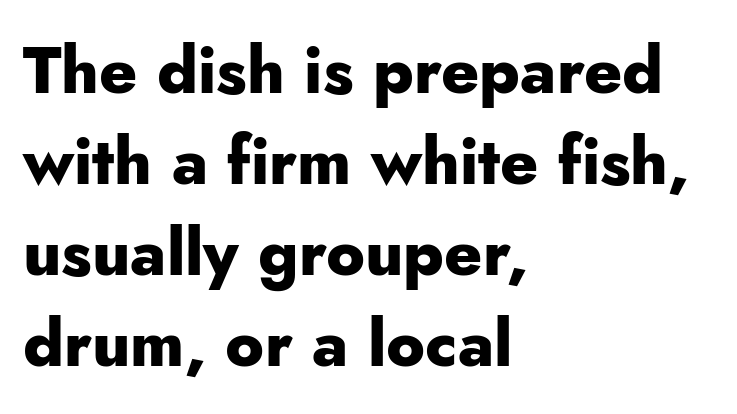
The image shows 65 px heavy sans-serif type, upright; set left-aligned, normal line spacing (1.4x), normal letter spacing, not underlined; low stroke contrast and a small x-height.
